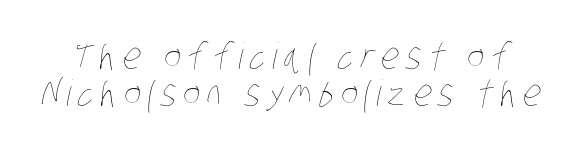
Successive baselines arrive quickly, one right under another. Proportional: the letters do not fall into vertical columns. The cut favours lightness, reaching ordinary text weight at its darkest. Descender tails drop into unmarked territory.
